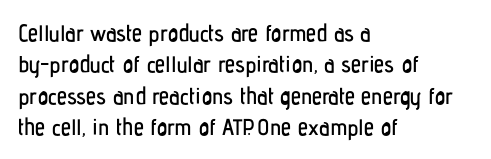
The image shows 23 px text type, upright; set left-aligned, normal line spacing (1.36x), normal letter spacing, not underlined.
